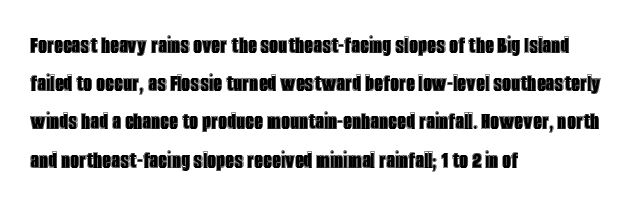
Descenders hang freely into open space. Teacher's note: observe the even left margin — that is flush-left alignment. The vertical gap from one line to the next is medium. If you drew a line through each stem, it would be perfectly vertical. The letters sit at their default tracking, neither squeezed nor spread.
